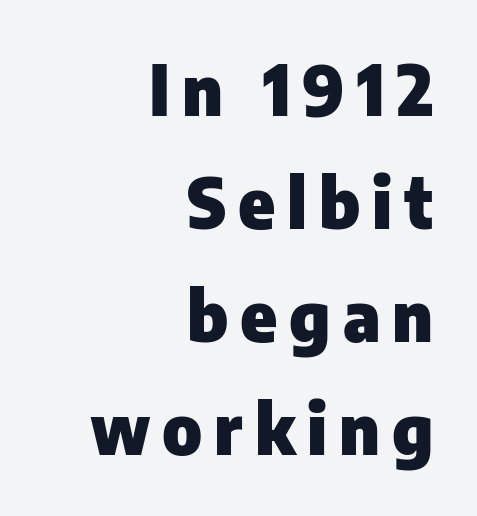
Each line ends at the same right margin while the left side varies. These lines are rendered in a variable-pitch font. Posture: vertical. Is this a sans? Yes — the strokes have no serifs. This is heavy type, rendered in bold. Regular leading.
